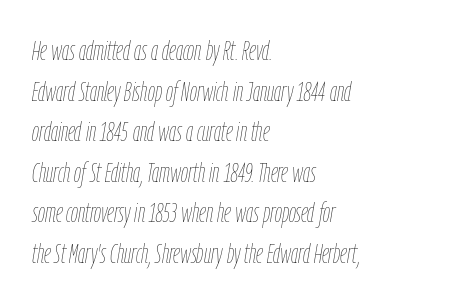
Q: Is the text bold? A: No.
Q: Is the text italic (slanted)? A: Yes, it leans right by about 9 degrees.
Q: Is the text underlined? A: No.
Q: How is the paragraph aligned? A: Left-aligned.
Q: Is the spacing between letters normal or unusually wide? A: Normal.
Q: Is the spacing between lines tight, normal or loose? A: Normal.
Q: Width (condensed, normal, or wide)? A: Condensed.
Q: Stroke contrast? A: Low.
Q: x-height? A: Medium.
Q: Monospaced? A: No.
